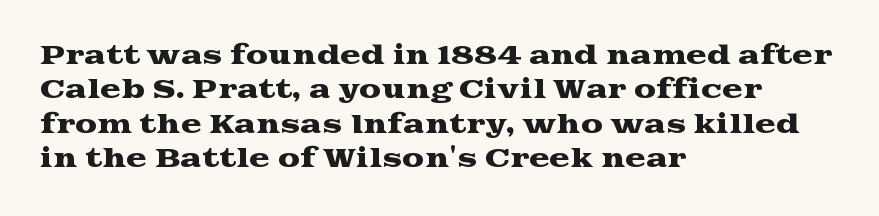
The image shows 25 px text type, upright; set left-aligned, normal line spacing (1.38x), normal letter spacing, not underlined.
